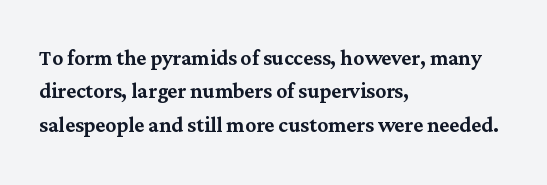
{"italic": "no", "underline": "no", "align": "left", "line_spacing_ratio": 1.24, "letter_spacing": "normal", "letter_spacing_em": 0.0, "glyph_px": 27}
